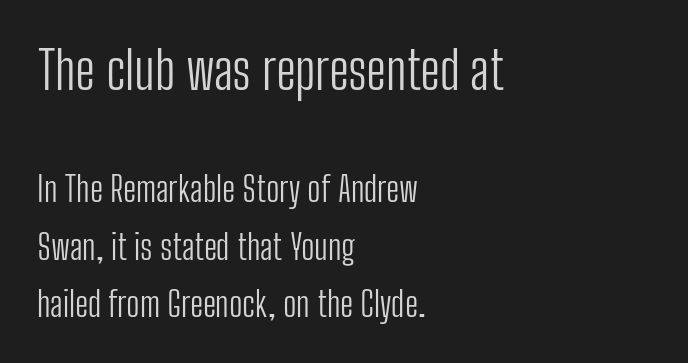
The image shows 53 px light, condensed sans-serif type, upright; set left-aligned, normal line spacing (1.65x), normal letter spacing, not underlined; the first (top) block is 1.51x larger; low stroke contrast and a medium x-height.
